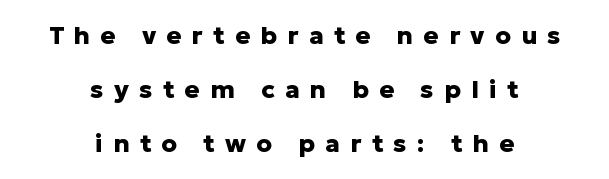
Compared with typical paragraphs, the rows here are farther apart. Just letters on the line, the space beneath them empty. Heavy-handed strokes throughout: this text is bold. When letters stand straight like this, we call the style roman or upright. Notice how the passage keeps no hard edge, just a central spine. Characters follow at a spacing far wider than the type designer built in.
